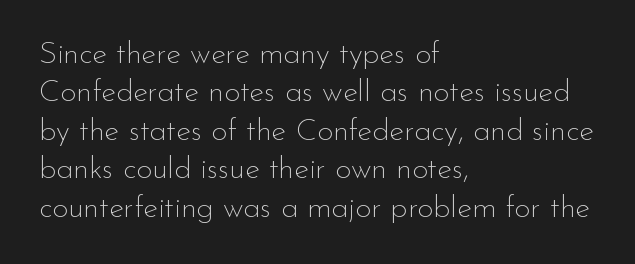
The image shows 31 px thin sans-serif type, upright; set left-aligned, line spacing 1.24x, normal letter spacing, not underlined; low stroke contrast and a small x-height.
